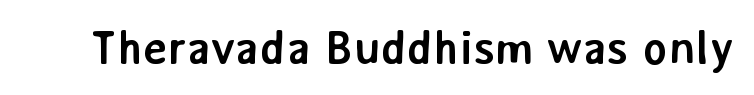
The image shows 47 px semibold sans-serif type, upright; set normal letter spacing, not underlined; low stroke contrast and a medium x-height.
